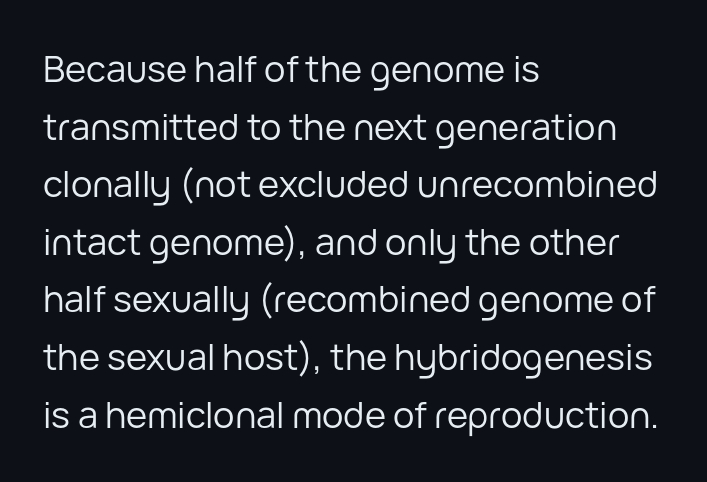
The letters stand straight up with perfectly vertical stems. This rendering features lettering with no underline. Successive baselines arrive at the customary interval. Counters stay open thanks to moderate or lighter strokes. Standard letterfit; no display-style spreading of the glyphs.
